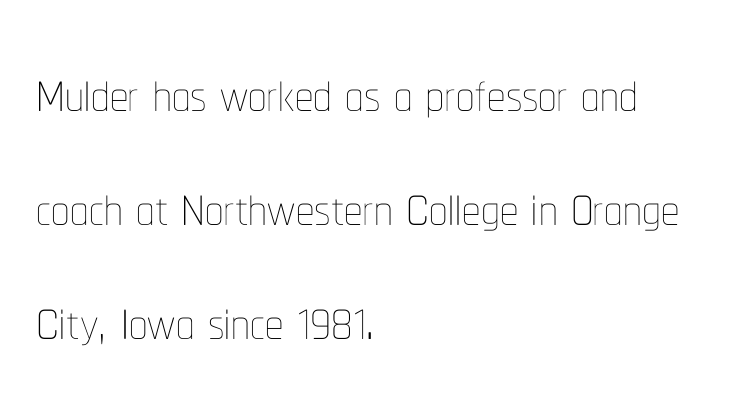
The image shows 73 px thin, condensed type, upright; set left-aligned, normal line spacing (1.56x), normal letter spacing, not underlined; low stroke contrast and a medium x-height.
